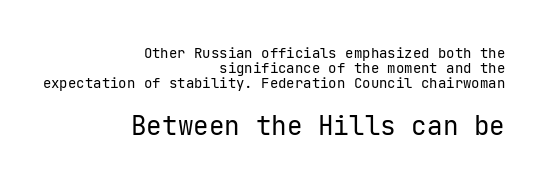
Q: Is the text bold? A: No.
Q: Is the text italic (slanted)? A: No, it is upright.
Q: Is the text underlined? A: No.
Q: How is the paragraph aligned? A: Right-aligned.
Q: Is the spacing between letters normal or unusually wide? A: Normal.
Q: Is the spacing between lines tight, normal or loose? A: Tight.
Q: Which block of text is set in a larger size, the first (top) or the second (bottom)? A: The second (bottom) one.
